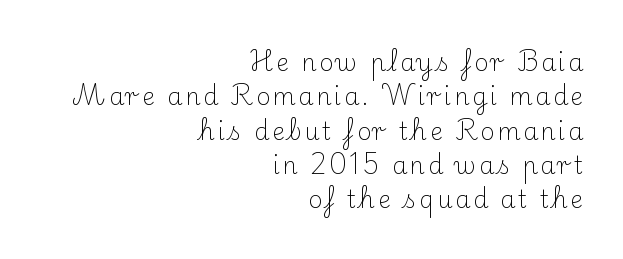
Q: Is the text bold? A: No.
Q: Is the text italic (slanted)? A: No, it is upright.
Q: Is the text underlined? A: No.
Q: How is the paragraph aligned? A: Right-aligned.
Q: Is the spacing between lines tight, normal or loose? A: Normal.
